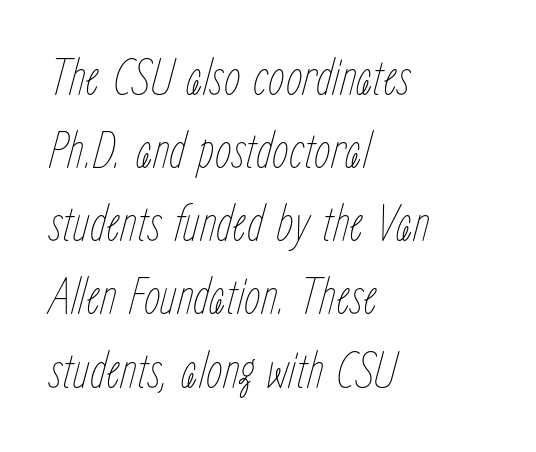
{"italic": "yes", "lean": "right", "slant_degrees": 15, "bold": "no", "weight": "thin", "width": "condensed", "stroke_contrast": "low", "x_height": "medium", "monospaced": "no", "underline": "no", "align": "left", "line_spacing": "normal", "line_spacing_ratio": 1.38, "letter_spacing": "normal", "letter_spacing_em": 0.0, "glyph_px": 53}
